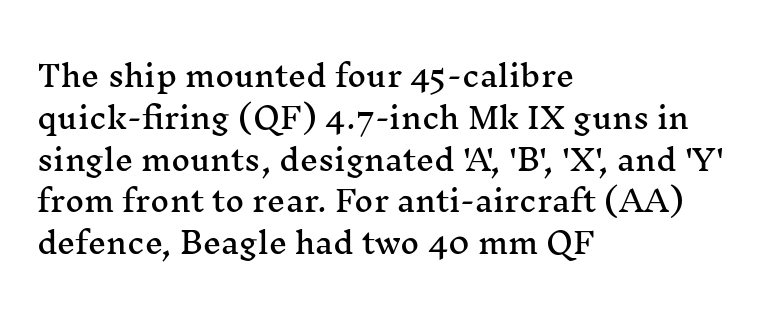
The image shows 29 px wide serif type, upright; set left-aligned, normal line spacing (1.44x), normal letter spacing, not underlined; medium stroke contrast and a medium x-height.
